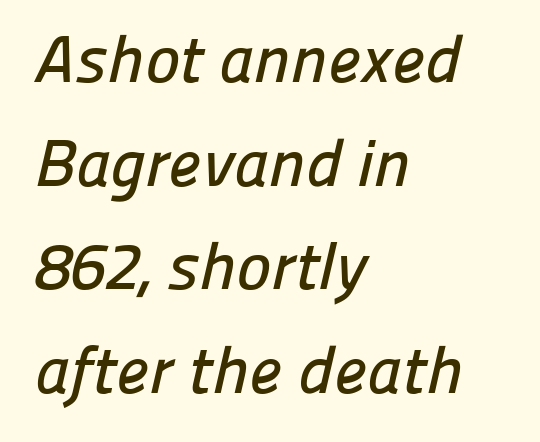
The image shows 66 px sans-serif type; set left-aligned, normal line spacing (1.57x), normal letter spacing, not underlined; low stroke contrast and a medium x-height.
